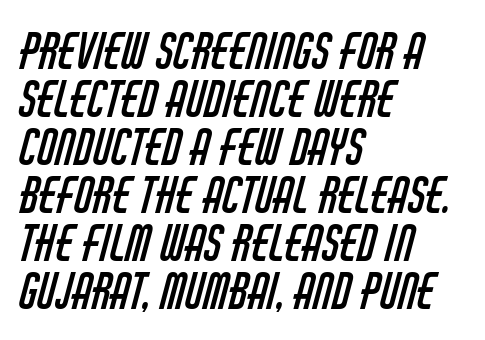
Line spacing here is tight. Does the copy run flush right? No — it runs flush left. The rendering uses natural spacing where letterforms have individual widths. A typesetter would call this zero additional tracking. The letterforms sit at book weight or below. Type without underlining.
